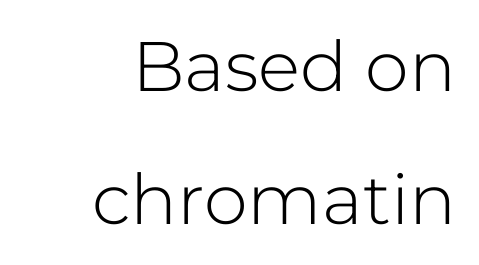
Q: Is the text bold? A: No.
Q: Is the text italic (slanted)? A: No, it is upright.
Q: Is the typeface a serif or a sans-serif typeface? A: Sans-serif.
Q: Is the text underlined? A: No.
Q: How is the paragraph aligned? A: Right-aligned.
Q: Is the spacing between letters normal or unusually wide? A: Normal.
Q: Is the spacing between lines tight, normal or loose? A: Loose.
Q: Width (condensed, normal, or wide)? A: Normal.
Q: Stroke contrast? A: Low.
Q: x-height? A: Medium.
Q: Monospaced? A: No.
